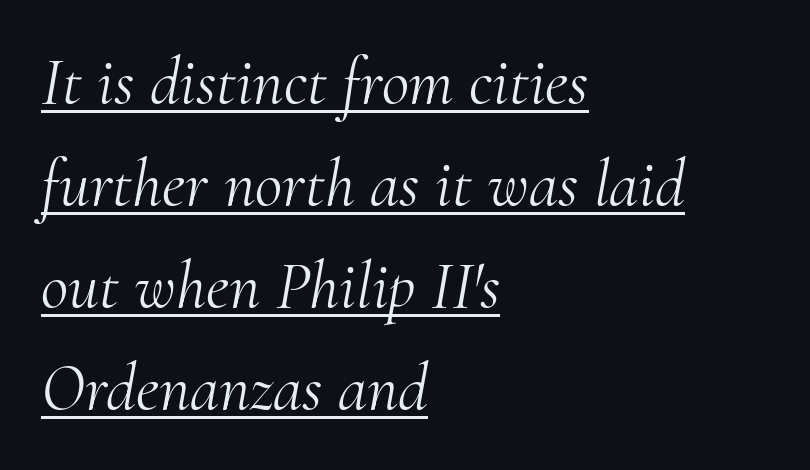
Character widths vary here, with narrow letters taking less room than wide ones. On a weight scale, this lands at 450 or below. The tracking reads as untouched default to a designer's eye. The rendering uses the underline text-decoration.
